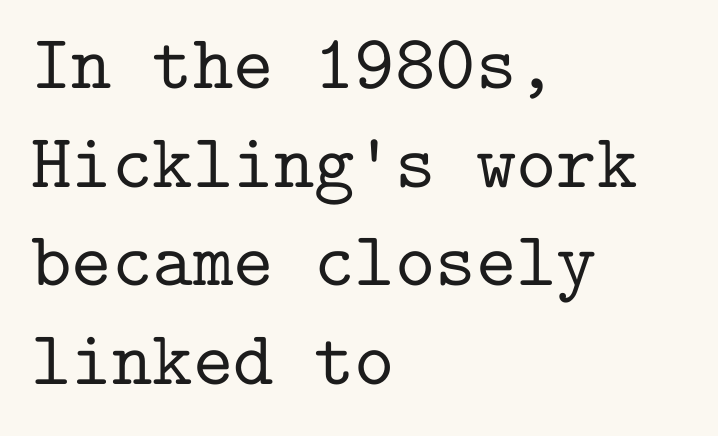
Q: Is the text italic (slanted)? A: No, it is upright.
Q: Is the typeface a serif or a sans-serif typeface? A: Serif.
Q: Is the text underlined? A: No.
Q: How is the paragraph aligned? A: Left-aligned.
Q: Is the spacing between letters normal or unusually wide? A: Normal.
Q: Is the spacing between lines tight, normal or loose? A: Normal.
Q: Width (condensed, normal, or wide)? A: Normal.
Q: Stroke contrast? A: Low.
Q: x-height? A: Medium.
Q: Monospaced? A: Yes.
